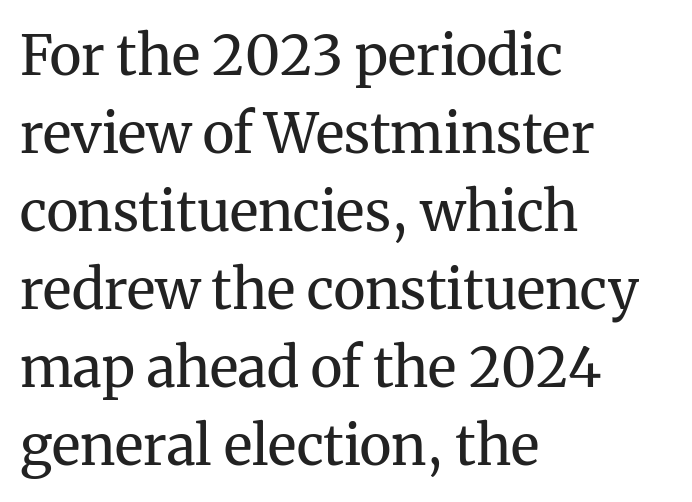
{"serif": "yes", "italic": "no", "bold": "no", "weight": "regular", "width": "normal", "stroke_contrast": "medium", "x_height": "medium", "monospaced": "no", "underline": "no", "align": "left", "line_spacing": "normal", "line_spacing_ratio": 1.42, "letter_spacing": "normal", "letter_spacing_em": 0.0, "glyph_px": 55}
